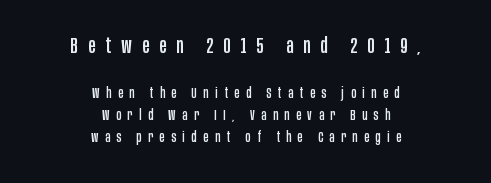
Anything drawn beneath the words? Only blank space. Display-style spreading of the glyphs; the letterfit is very open. Baseline-to-baseline distance is the conventional proportion of letter height. When letters stand straight like this, we call the style roman or upright.
